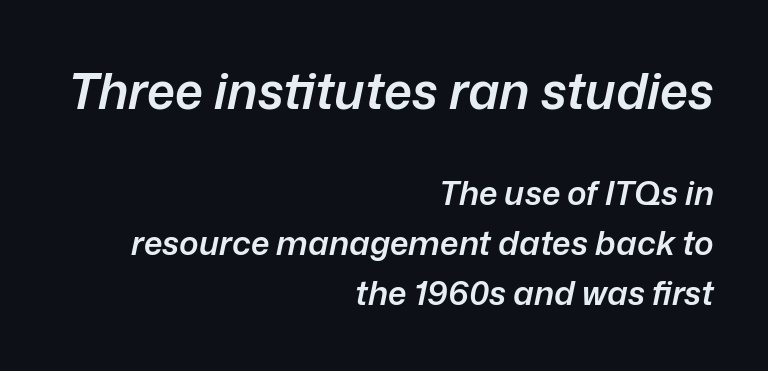
{"italic": "yes", "lean": "right", "slant_degrees": 12, "bold": "semi", "weight": "semibold", "width": "normal", "stroke_contrast": "low", "x_height": "medium", "monospaced": "no", "underline": "no", "align": "right", "line_spacing": "normal", "line_spacing_ratio": 1.51, "letter_spacing": "normal", "letter_spacing_em": 0.0, "larger_block": "first", "size_ratio": 1.52, "glyph_px": 50}
